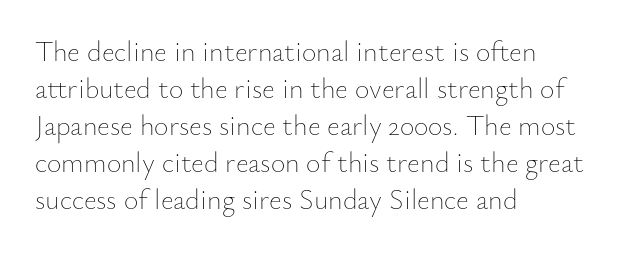
{"italic": "no", "bold": "no", "weight": "thin", "width": "normal", "stroke_contrast": "low", "x_height": "small", "monospaced": "no", "underline": "no", "align": "left", "line_spacing": "normal", "line_spacing_ratio": 1.32, "letter_spacing": "normal", "letter_spacing_em": 0.0, "glyph_px": 28}
